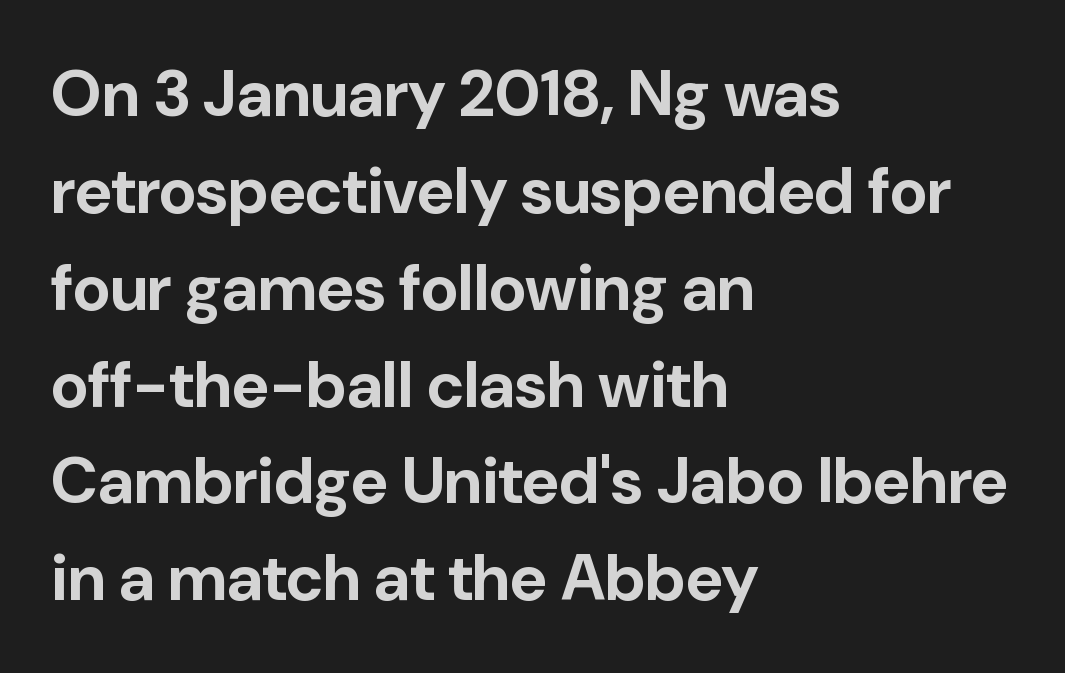
Q: Is the text bold? A: Yes.
Q: Is the text italic (slanted)? A: No, it is upright.
Q: Is the typeface a serif or a sans-serif typeface? A: Sans-serif.
Q: Is the text underlined? A: No.
Q: How is the paragraph aligned? A: Left-aligned.
Q: Is the spacing between letters normal or unusually wide? A: Normal.
Q: Is the spacing between lines tight, normal or loose? A: Normal.
Q: Width (condensed, normal, or wide)? A: Normal.
Q: Stroke contrast? A: Low.
Q: x-height? A: Medium.
Q: Monospaced? A: No.
